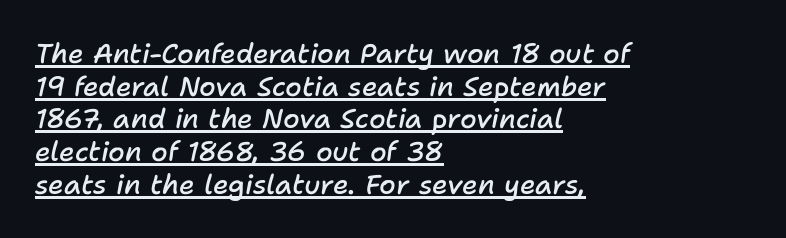
These lines keep a tight, regular rhythm from letter to letter. In terms of posture, this sample is oblique. The lettering is marked with a stroke running underneath it. Horizontal alignment here is leftward, the default for most running prose. These lines carry some extra weight — a demibold, not a full bold.
